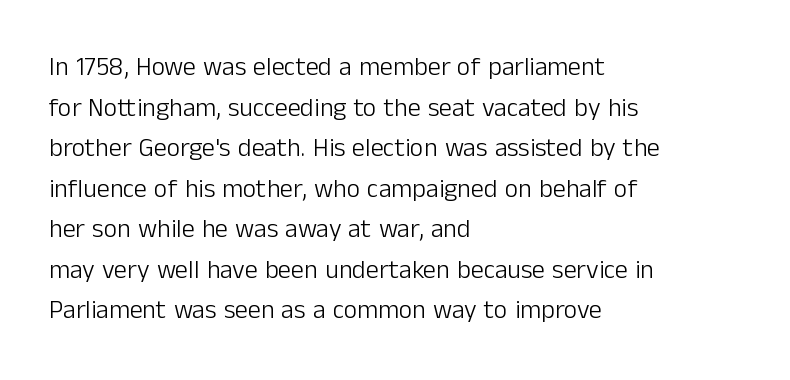
The image shows 26 px text type, upright; set left-aligned, normal line spacing (1.56x), normal letter spacing, not underlined.
